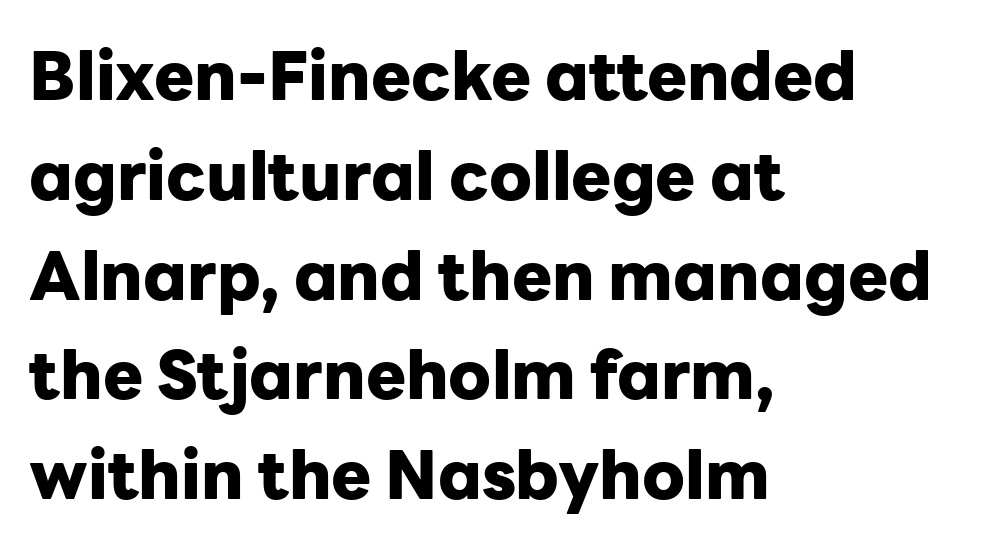
Q: Is the text bold? A: Yes.
Q: Is the text italic (slanted)? A: No, it is upright.
Q: Is the typeface a serif or a sans-serif typeface? A: Sans-serif.
Q: Is the text underlined? A: No.
Q: How is the paragraph aligned? A: Left-aligned.
Q: Is the spacing between letters normal or unusually wide? A: Normal.
Q: Is the spacing between lines tight, normal or loose? A: Normal.
Q: Width (condensed, normal, or wide)? A: Normal.
Q: Stroke contrast? A: Low.
Q: x-height? A: Medium.
Q: Monospaced? A: No.
